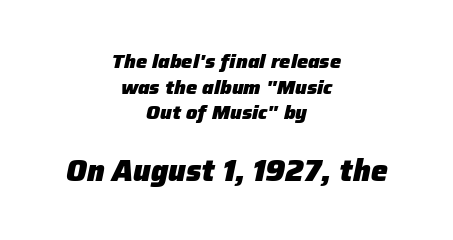
Q: Is the text bold? A: Yes.
Q: Is the text italic (slanted)? A: Yes, it leans right by about 12 degrees.
Q: Is the text underlined? A: No.
Q: How is the paragraph aligned? A: Centered.
Q: Is the spacing between letters normal or unusually wide? A: Normal.
Q: Is the spacing between lines tight, normal or loose? A: Normal.
Q: Which block of text is set in a larger size, the first (top) or the second (bottom)? A: The second (bottom) one.
Q: Width (condensed, normal, or wide)? A: Normal.
Q: Stroke contrast? A: Low.
Q: x-height? A: Medium.
Q: Monospaced? A: No.
